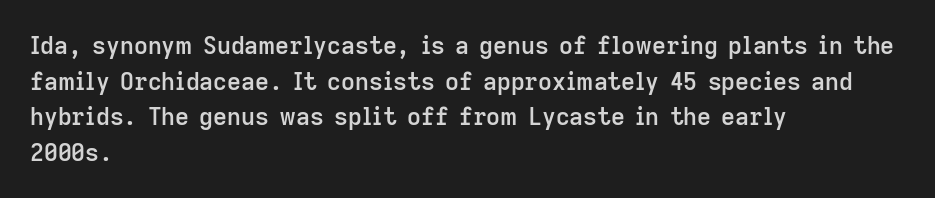
{"italic": "no", "bold": "semi", "underline": "no", "align": "left", "line_spacing": "normal", "line_spacing_ratio": 1.48, "letter_spacing": "normal", "letter_spacing_em": 0.0, "glyph_px": 24}
